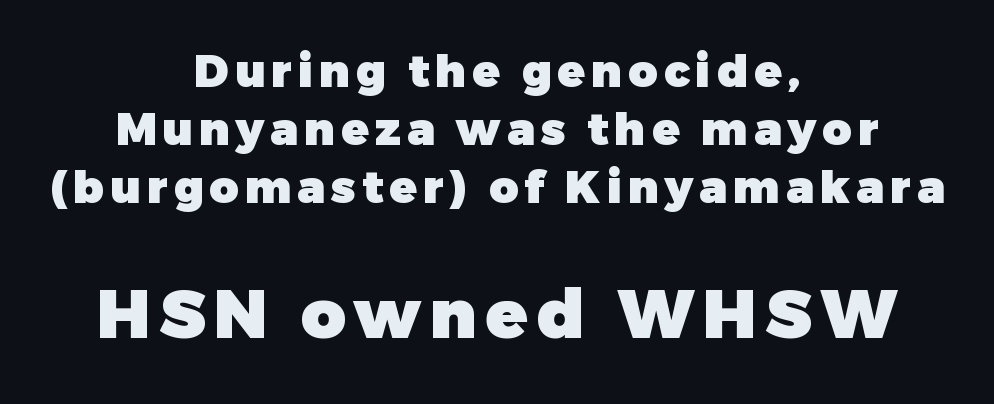
{"serif": "no", "italic": "no", "bold": "yes", "weight": "heavy", "width": "normal", "stroke_contrast": "low", "x_height": "medium", "monospaced": "no", "underline": "no", "align": "center", "line_spacing": "normal", "line_spacing_ratio": 1.29, "larger_block": "second", "size_ratio": 1.51, "glyph_px": 68}
